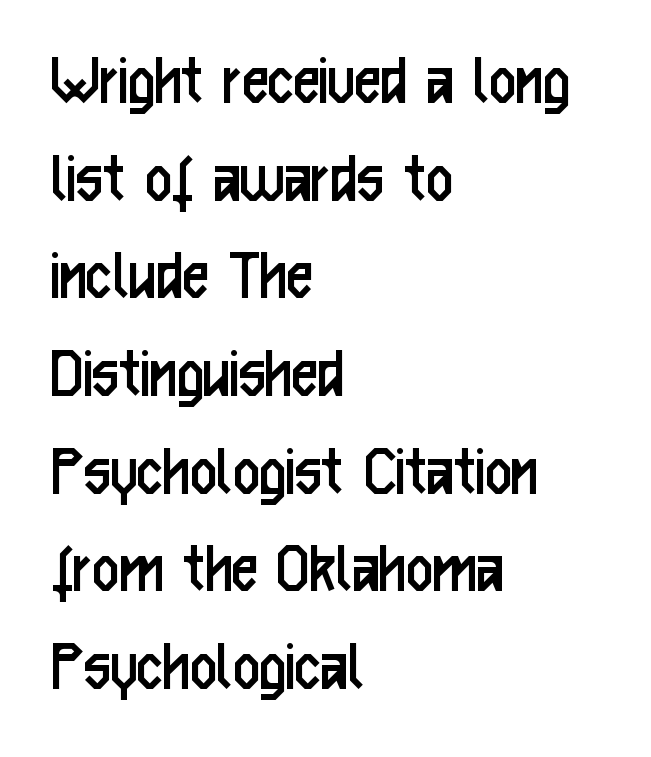
Each line starts at the same left margin while the right side varies. Students, note that the glyphs here touch the page at normal intervals. Do the letters lean? They stand straight. Baseline-to-baseline distance is the conventional proportion of letter height. Just letters on the line, the space beneath them empty.
